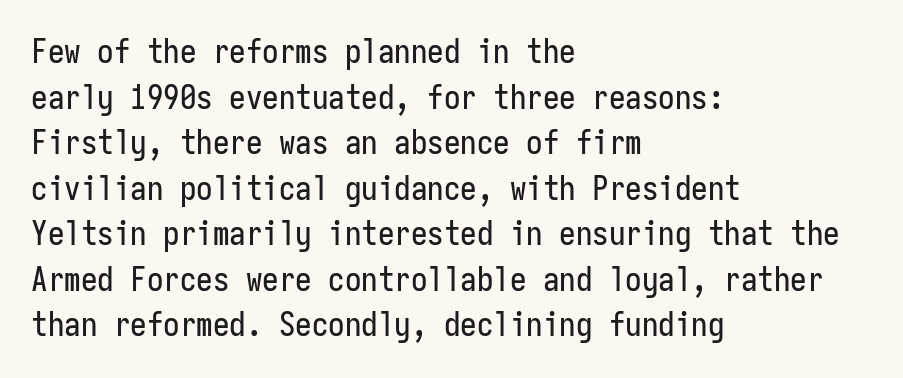
Q: Is the text italic (slanted)? A: No, it is upright.
Q: Is the typeface a serif or a sans-serif typeface? A: Sans-serif.
Q: Is the text underlined? A: No.
Q: How is the paragraph aligned? A: Left-aligned.
Q: Is the spacing between letters normal or unusually wide? A: Normal.
Q: Is the spacing between lines tight, normal or loose? A: Normal.
Q: Width (condensed, normal, or wide)? A: Condensed.
Q: Stroke contrast? A: Low.
Q: x-height? A: Medium.
Q: Monospaced? A: Yes.
